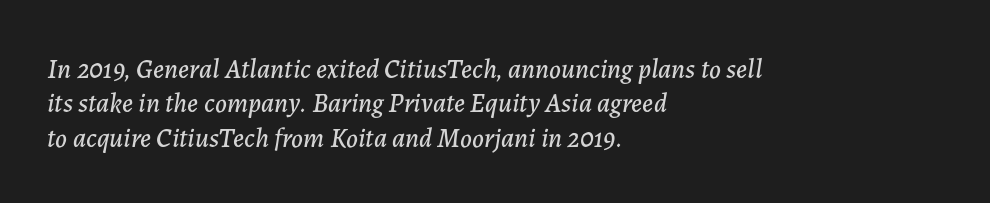
{"italic": "yes", "lean": "right", "slant_degrees": 7, "underline": "no", "align": "left", "line_spacing": "normal", "line_spacing_ratio": 1.27, "letter_spacing": "normal", "letter_spacing_em": 0.0, "glyph_px": 27}
